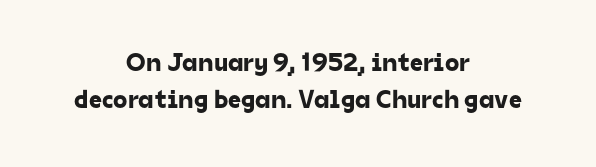
Clear beneath every line of the passage. Between one letter and the next there's only the usual sliver of space. The text block is weighted toward neither margin, spreading evenly from the middle. The space between consecutive lines is moderate.
